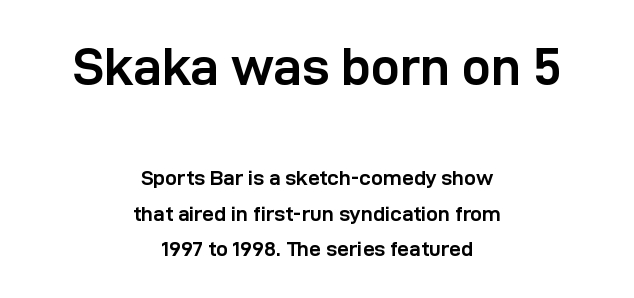
The image shows 52 px semibold sans-serif type, upright; set centered, normal line spacing (1.67x), normal letter spacing, not underlined; the first (top) block is 2.48x larger; low stroke contrast and a medium x-height.
